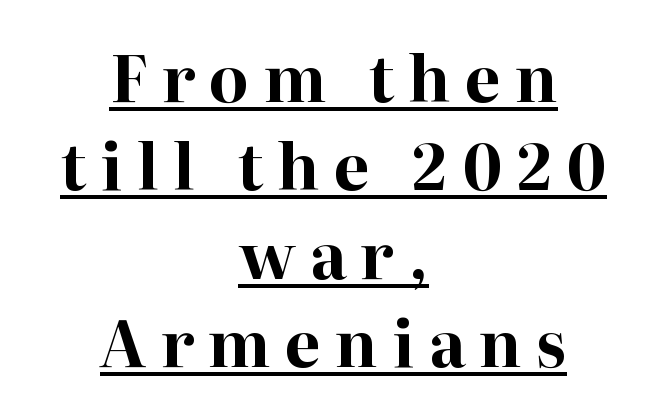
{"serif": "yes", "italic": "no", "bold": "yes", "weight": "bold", "width": "normal", "stroke_contrast": "high", "x_height": "medium", "monospaced": "no", "underline": "yes", "align": "center", "line_spacing": "normal", "line_spacing_ratio": 1.38, "letter_spacing": "wide", "letter_spacing_em": 0.22, "glyph_px": 64}
